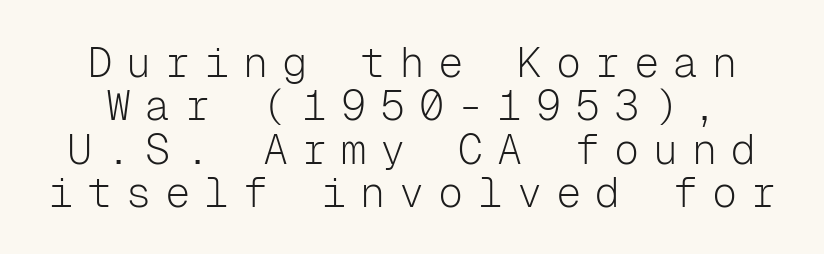
Each row of text sits above clean, open space. Words appear elongated and porous because spacing is wide. Italic? Not at all — the glyphs are vertical. Horizontal bands of white between lines are thin slivers. Note: no serifs on the glyphs. Monospaced: the letters line up in strict vertical columns.
